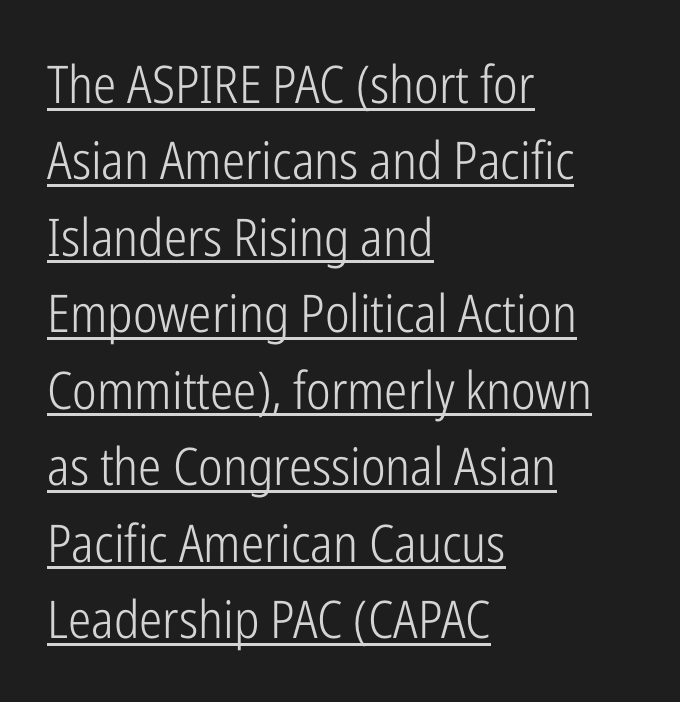
Q: Is the text bold? A: No.
Q: Is the text italic (slanted)? A: No, it is upright.
Q: Is the typeface a serif or a sans-serif typeface? A: Sans-serif.
Q: Is the text underlined? A: Yes.
Q: How is the paragraph aligned? A: Left-aligned.
Q: Is the spacing between letters normal or unusually wide? A: Normal.
Q: Is the spacing between lines tight, normal or loose? A: Normal.
Q: Width (condensed, normal, or wide)? A: Condensed.
Q: Stroke contrast? A: Low.
Q: x-height? A: Medium.
Q: Monospaced? A: No.
